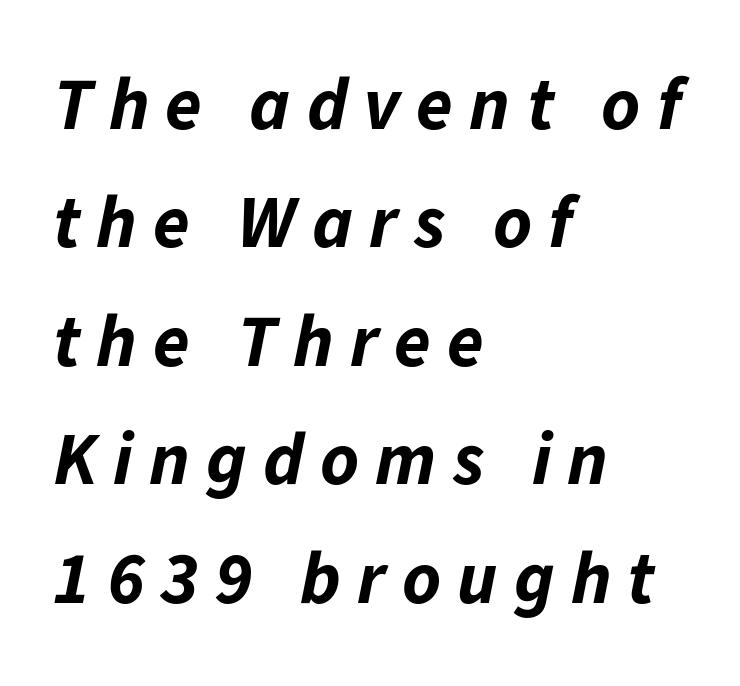
{"italic": "yes", "lean": "right", "slant_degrees": 11, "bold": "yes", "weight": "bold", "width": "normal", "stroke_contrast": "low", "x_height": "medium", "monospaced": "no", "underline": "no", "align": "left", "line_spacing": "normal", "line_spacing_ratio": 1.6, "letter_spacing": "wide", "letter_spacing_em": 0.22, "glyph_px": 74}
